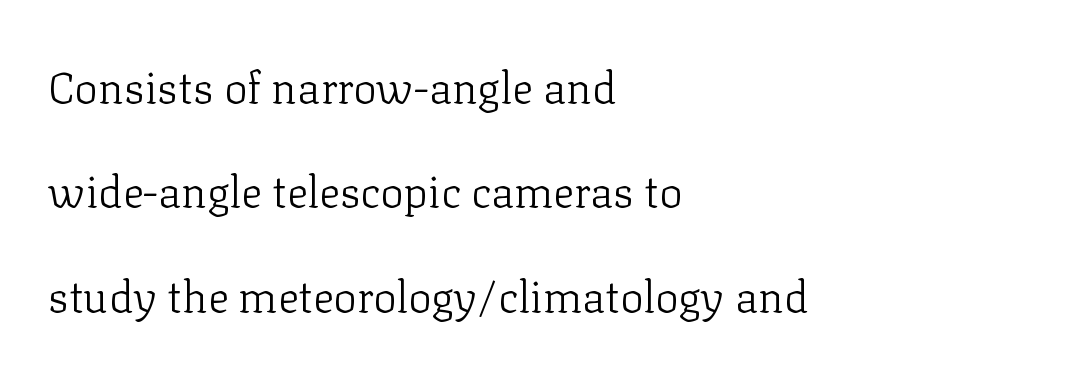
The image shows 44 px light serif type, upright; set left-aligned, loose line spacing (2.37x), normal letter spacing, not underlined; low stroke contrast and a medium x-height.
